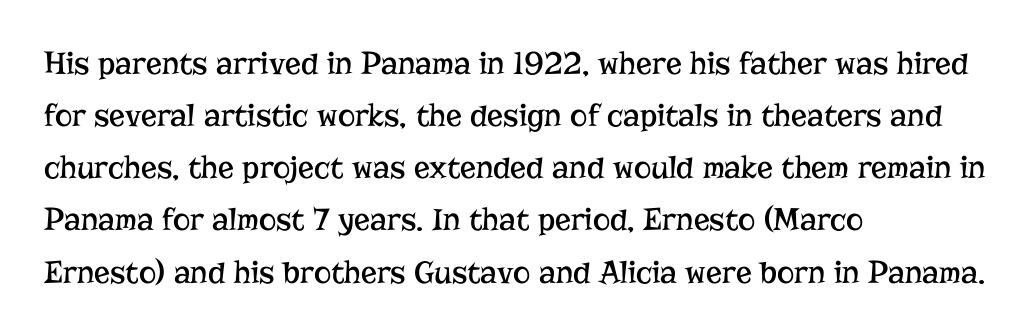
{"serif": "yes", "italic": "no", "bold": "no", "weight": "regular", "width": "normal", "stroke_contrast": "low", "x_height": "medium", "monospaced": "no", "underline": "no", "align": "left", "line_spacing": "normal", "line_spacing_ratio": 1.58, "letter_spacing": "normal", "letter_spacing_em": 0.0, "glyph_px": 33}
